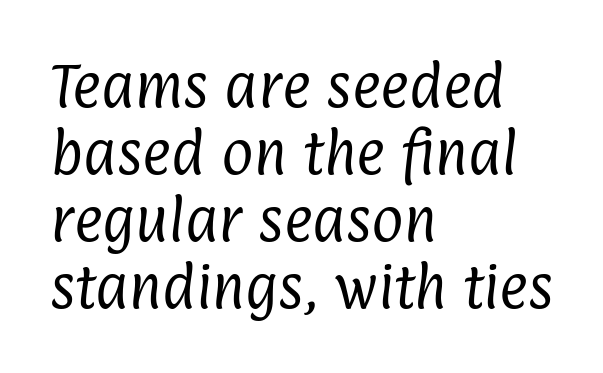
Q: Is the text bold? A: No.
Q: Is the typeface a serif or a sans-serif typeface? A: Sans-serif.
Q: Is the text underlined? A: No.
Q: How is the paragraph aligned? A: Left-aligned.
Q: Is the spacing between letters normal or unusually wide? A: Normal.
Q: Is the spacing between lines tight, normal or loose? A: Normal.
Q: Width (condensed, normal, or wide)? A: Condensed.
Q: Stroke contrast? A: Low.
Q: x-height? A: Medium.
Q: Monospaced? A: No.
